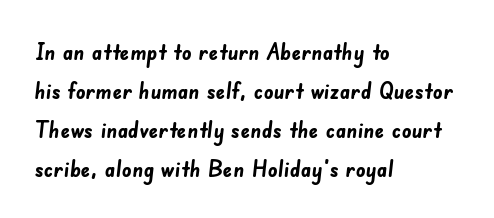
The image shows 24 px bold type; set left-aligned, normal line spacing (1.62x), normal letter spacing, not underlined.
